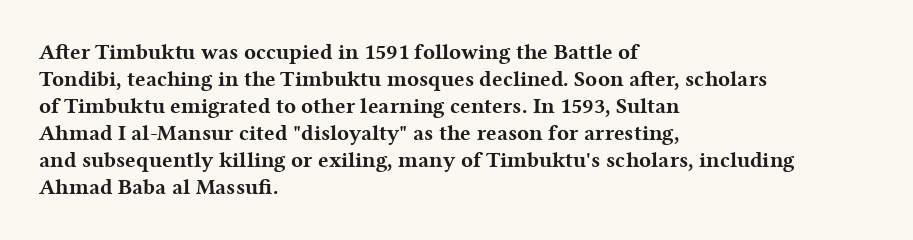
The image shows 22 px bold type, upright; set left-aligned, line spacing 1.23x, normal letter spacing, not underlined.
